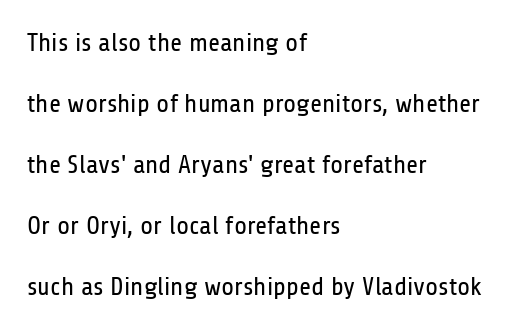
{"italic": "no", "bold": "no", "underline": "no", "align": "left", "line_spacing": "loose", "line_spacing_ratio": 2.35, "letter_spacing": "normal", "letter_spacing_em": 0.0, "glyph_px": 26}
